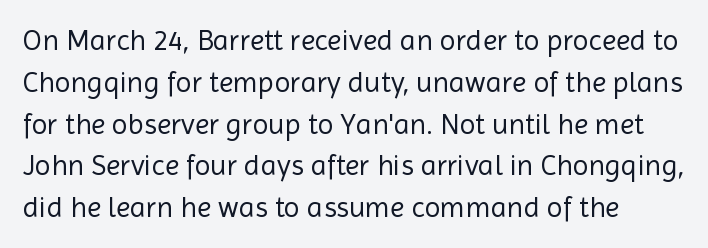
{"serif": "no", "italic": "no", "bold": "no", "weight": "regular", "width": "normal", "x_height": "medium", "monospaced": "no", "underline": "no", "line_spacing": "normal", "line_spacing_ratio": 1.44, "letter_spacing": "normal", "letter_spacing_em": 0.0, "glyph_px": 29}
